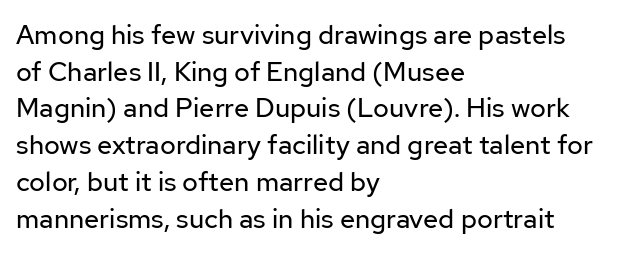
The image shows 27 px text type, upright; set left-aligned, normal line spacing (1.36x), normal letter spacing, not underlined.
